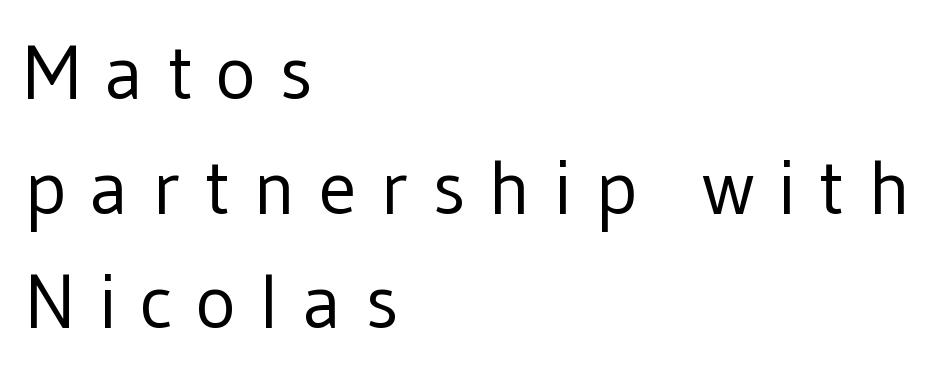
Q: Is the text bold? A: No.
Q: Is the text italic (slanted)? A: No, it is upright.
Q: Is the typeface a serif or a sans-serif typeface? A: Sans-serif.
Q: Is the text underlined? A: No.
Q: How is the paragraph aligned? A: Left-aligned.
Q: Is the spacing between letters normal or unusually wide? A: Unusually wide.
Q: Is the spacing between lines tight, normal or loose? A: Normal.
Q: Width (condensed, normal, or wide)? A: Normal.
Q: Stroke contrast? A: Low.
Q: x-height? A: Medium.
Q: Monospaced? A: No.
